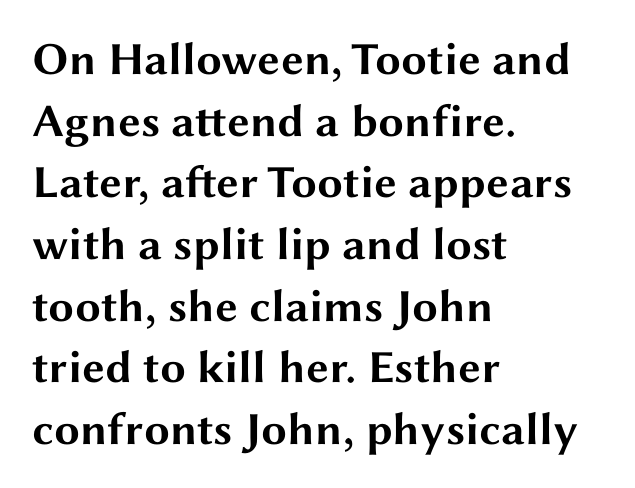
A full-strength bold gives these letters their thick strokes. The rendering anchors every line to the left-hand side. Default kerning and tracking; the words read as compact shapes. The passage shown is typed in a proportional face where columns would drift. These lines are composed in type without serifs.
